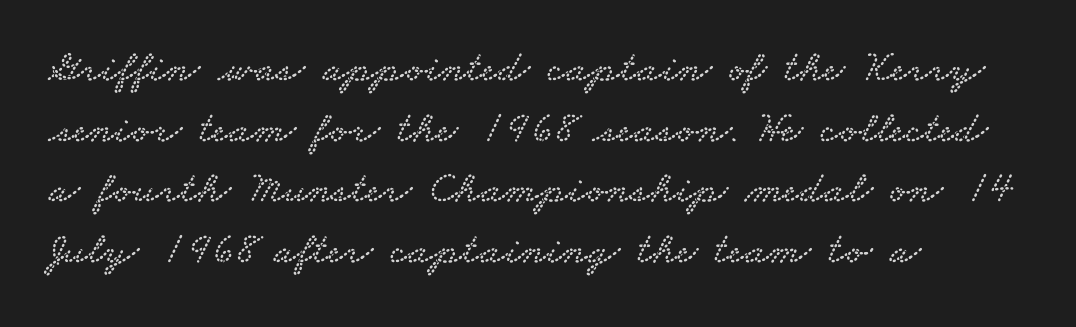
The image shows 45 px wide serif type; set left-aligned, normal line spacing (1.35x), normal letter spacing, not underlined; low stroke contrast and a small x-height.
